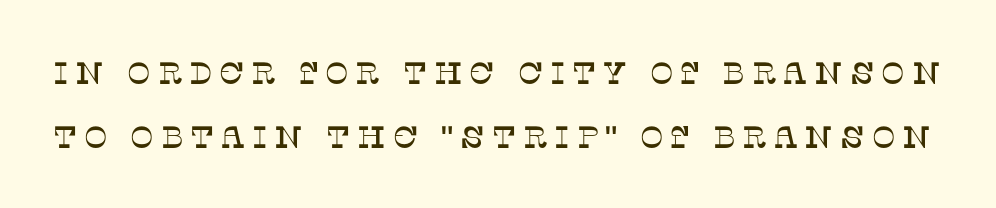
The image shows 31 px serif type, upright; set loose line spacing (2.06x), unusually wide letter spacing (+0.22 em), not underlined; low stroke contrast and a large x-height.
